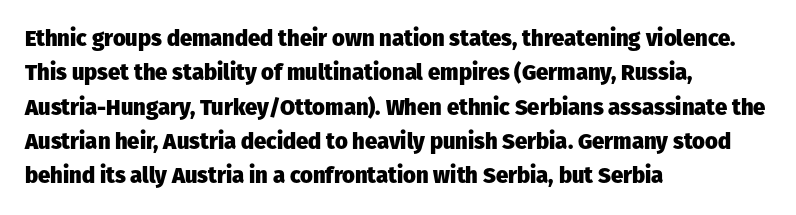
Upright lettering throughout. Just letters on the line, the space beneath them empty. The vertical gap from one line to the next is medium. Strong, thick strokes mark this as bold type. Short and long lines alike share a common starting point at left.
